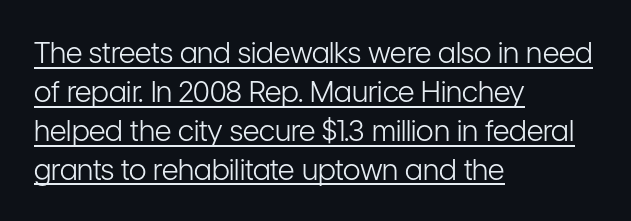
The image shows 29 px light, condensed sans-serif type, upright; set left-aligned, normal line spacing (1.34x), normal letter spacing, underlined; low stroke contrast and a medium x-height.
